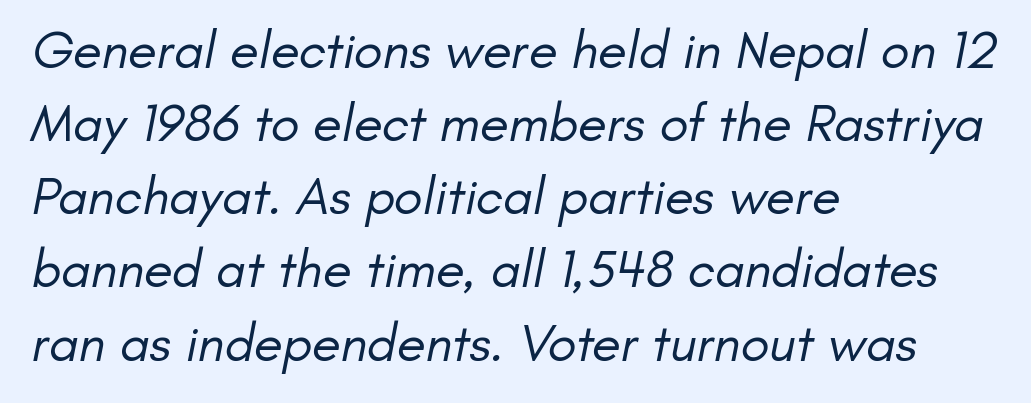
A typesetter would call this zero additional tracking. Reading down the column, the eye jumps a familiar distance to each next line. The zone under the glyphs is completely vacant. Looks like regular typesetting: each glyph gets only the width it needs. Each stroke keeps to a modest, everyday thickness or less.
